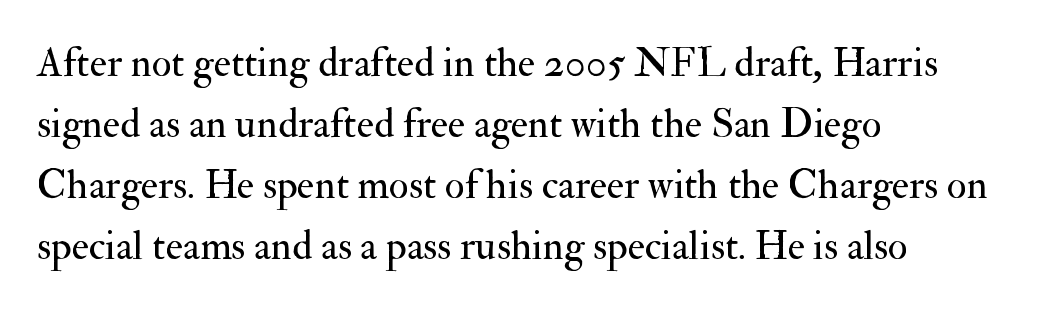
{"serif": "yes", "italic": "no", "bold": "no", "weight": "regular", "width": "normal", "stroke_contrast": "medium", "x_height": "small", "monospaced": "no", "underline": "no", "align": "left", "line_spacing": "normal", "line_spacing_ratio": 1.49, "letter_spacing": "normal", "letter_spacing_em": 0.0, "glyph_px": 41}
